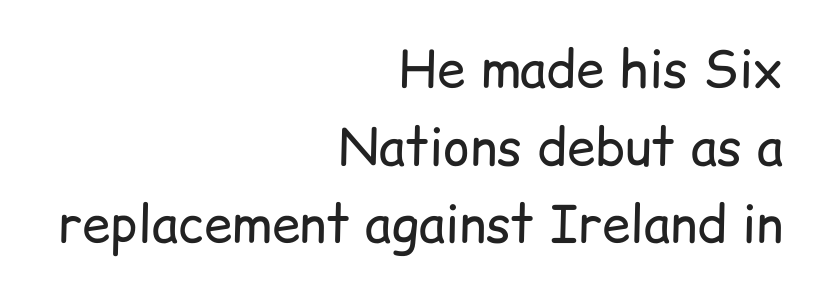
The image shows 51 px regular-weight sans-serif type, upright; set right-aligned, normal line spacing (1.52x), normal letter spacing, not underlined; low stroke contrast and a medium x-height.
